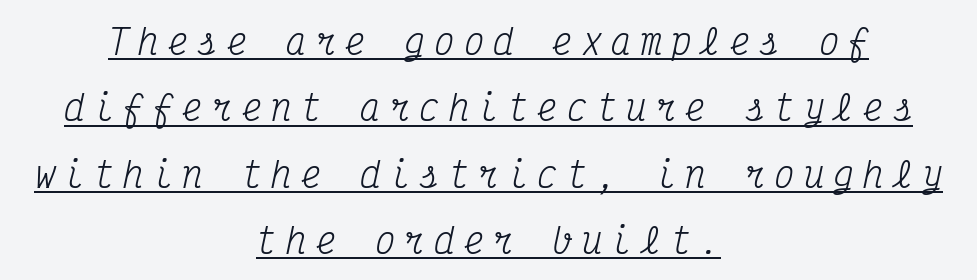
{"serif": "yes", "italic": "yes", "lean": "right", "slant_degrees": 12, "bold": "no", "weight": "regular", "width": "condensed", "stroke_contrast": "medium", "x_height": "medium", "monospaced": "yes", "underline": "yes", "align": "center", "line_spacing": "loose", "line_spacing_ratio": 1.95, "letter_spacing": "wide", "letter_spacing_em": 0.27, "glyph_px": 34}
